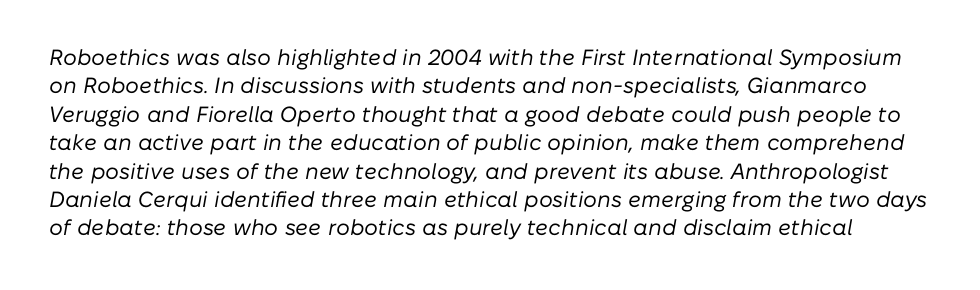
The image shows 22 px text type, italic (leaning right); set normal line spacing (1.29x), normal letter spacing, not underlined.
